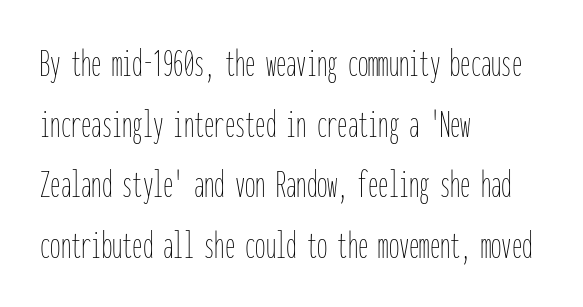
The image shows 41 px thin, condensed type, upright, monospaced; set left-aligned, normal line spacing (1.48x), normal letter spacing, not underlined; low stroke contrast and a medium x-height.
